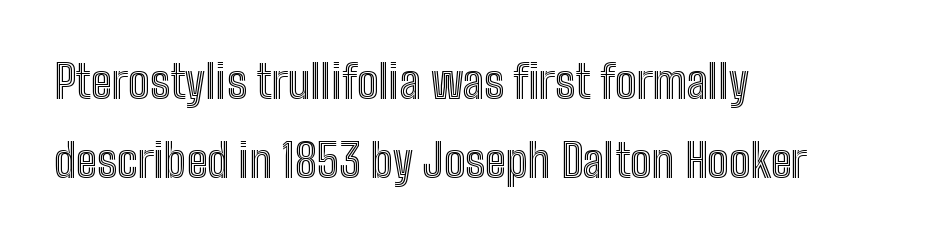
{"italic": "no", "width": "condensed", "x_height": "medium", "monospaced": "no", "underline": "no", "align": "left", "line_spacing_ratio": 1.75, "letter_spacing": "normal", "letter_spacing_em": 0.0, "glyph_px": 45}
